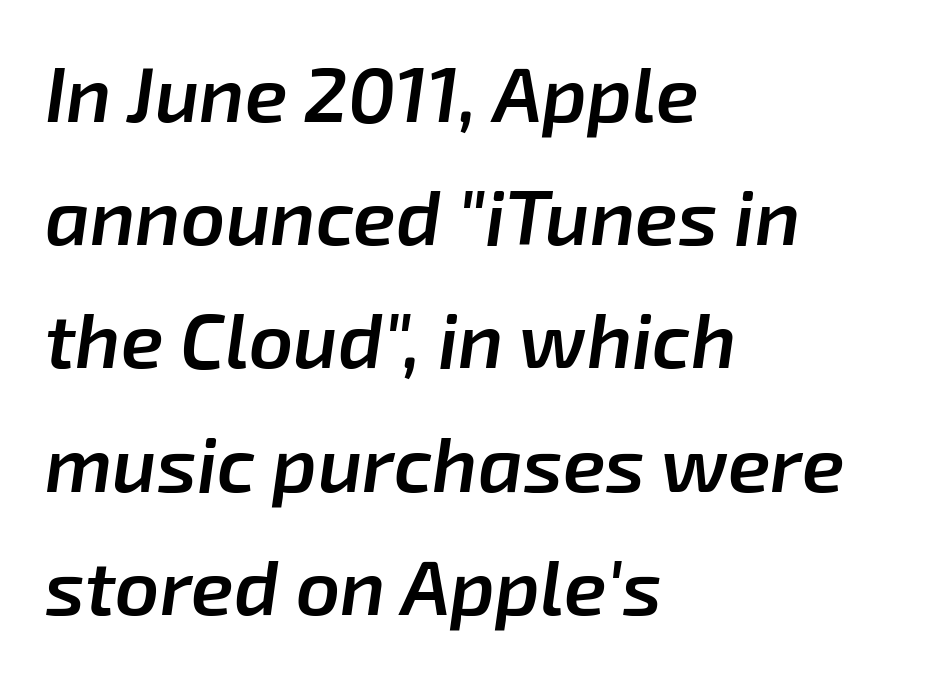
{"italic": "yes", "lean": "right", "slant_degrees": 8, "bold": "semi", "weight": "semibold", "width": "normal", "stroke_contrast": "low", "x_height": "medium", "monospaced": "no", "underline": "no", "align": "left", "line_spacing": "normal", "line_spacing_ratio": 1.6, "letter_spacing": "normal", "letter_spacing_em": 0.0, "glyph_px": 77}
